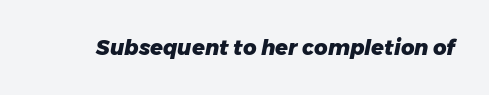
{"italic": "yes", "lean": "right", "slant_degrees": 11, "bold": "yes", "underline": "no", "letter_spacing": "normal", "letter_spacing_em": 0.0, "glyph_px": 21}
